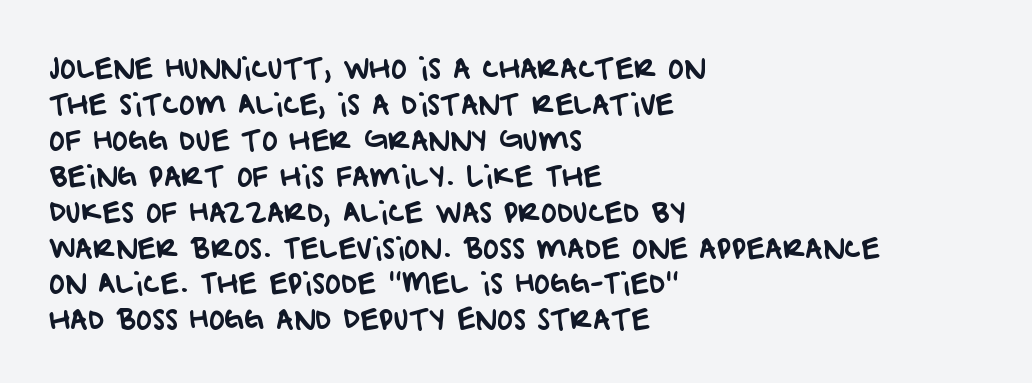
Nobody touched the tracking dial on this one. Which margin do the lines hug? The left one — the right edge is uneven. The passage shown is not underscored anywhere. Compared with typical paragraphs, the rows here are spaced about the same.
